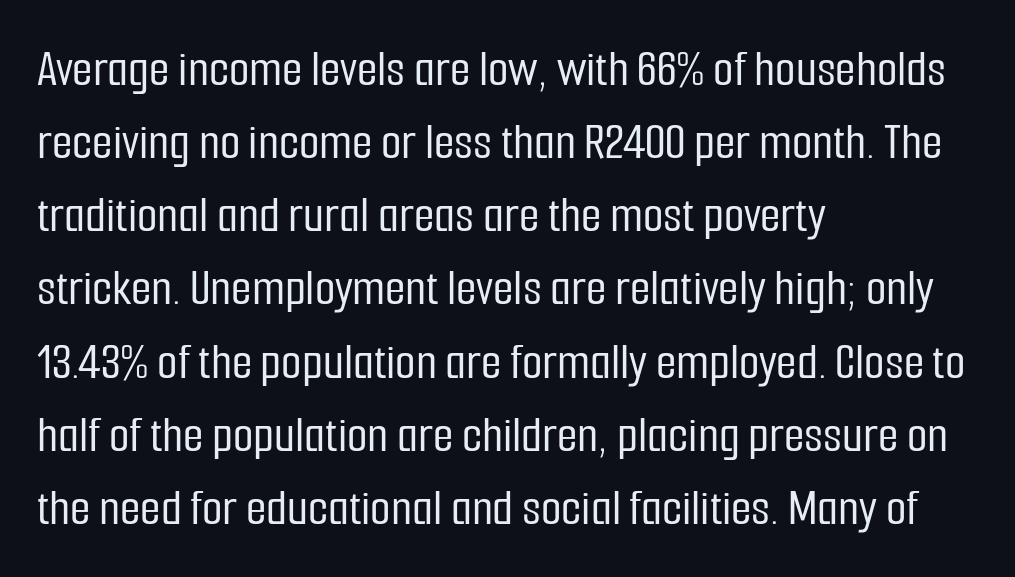
The image shows 53 px condensed sans-serif type, upright; set left-aligned, normal line spacing (1.38x), normal letter spacing, not underlined; low stroke contrast and a medium x-height.
